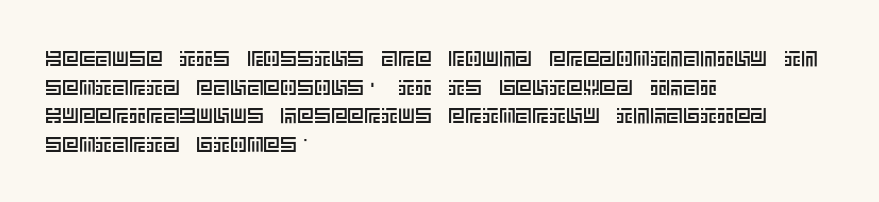
The image shows 21 px text type, upright; set left-aligned, normal line spacing (1.36x), normal letter spacing, not underlined.
